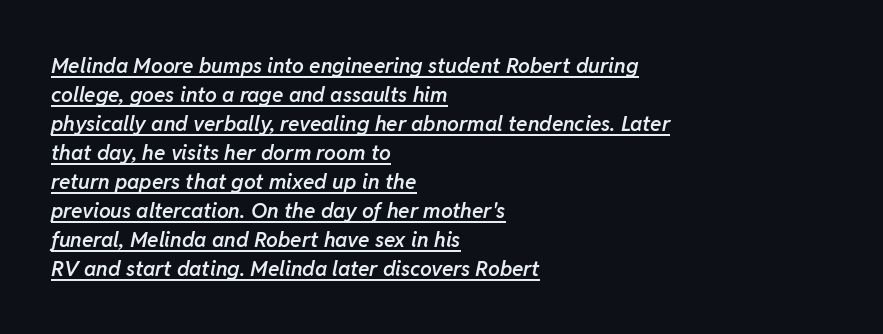
{"italic": "yes", "lean": "right", "slant_degrees": 11, "bold": "semi", "underline": "yes", "align": "left", "line_spacing": "normal", "line_spacing_ratio": 1.38, "letter_spacing": "normal", "letter_spacing_em": 0.0, "glyph_px": 21}
